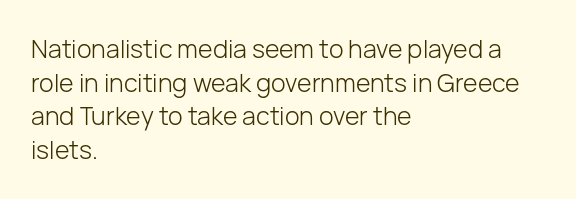
{"italic": "no", "bold": "no", "underline": "no", "align": "left", "line_spacing": "normal", "line_spacing_ratio": 1.35, "letter_spacing": "normal", "letter_spacing_em": 0.0, "glyph_px": 25}
